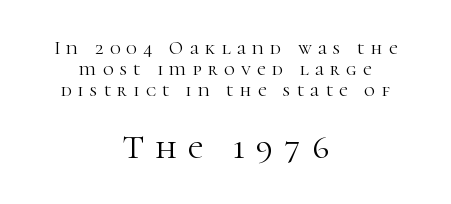
The image shows 34 px light serif type, upright; set centered, tight line spacing (1.1x), unusually wide letter spacing (+0.33 em), not underlined; the second (bottom) block is 1.79x larger; high stroke contrast and a medium x-height.
